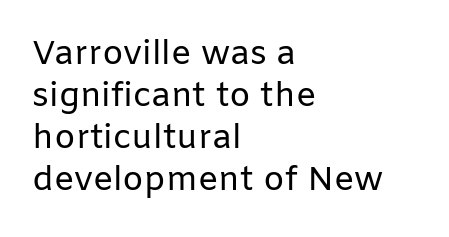
{"serif": "no", "italic": "no", "bold": "no", "weight": "regular", "width": "normal", "stroke_contrast": "low", "x_height": "medium", "monospaced": "no", "underline": "no", "align": "left", "line_spacing_ratio": 1.24, "letter_spacing": "normal", "letter_spacing_em": 0.0, "glyph_px": 34}
